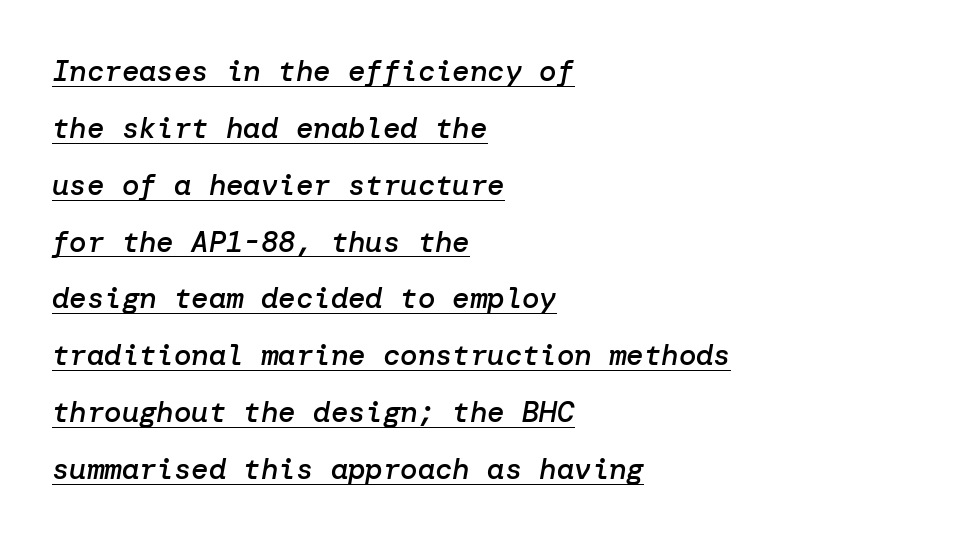
Set as a demibold, roughly 600 on the weight scale. Does extra space separate the letters? No, they use regular spacing. Glance below the letters and you will spot a drawn line. Reading down the column, the eye jumps a long way to each next line. A typesetter would mark this as italic. Is the block centered? No — it sits flush against the left margin.
